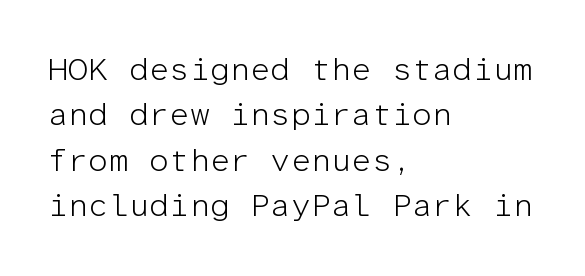
{"serif": "no", "italic": "no", "bold": "no", "weight": "light", "width": "normal", "stroke_contrast": "low", "x_height": "medium", "monospaced": "yes", "underline": "no", "align": "left", "line_spacing": "normal", "line_spacing_ratio": 1.42, "letter_spacing": "normal", "letter_spacing_em": 0.0, "glyph_px": 32}
